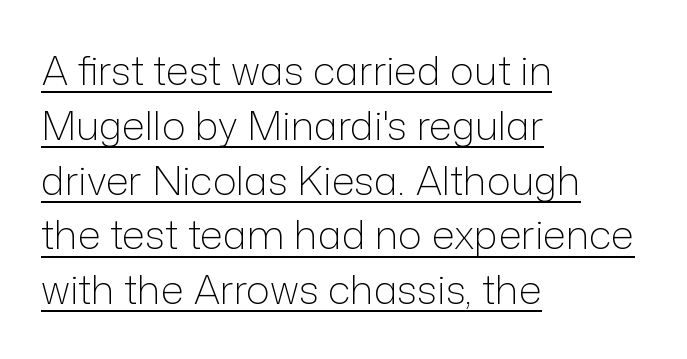
This is not heavy type; no bold has been used. This sample is left-justified, so line endings fall wherever the words run out. Emphasis is given by a line drawn under the lettering. Each letter's strokes conclude bluntly, with no projecting serifs. Nobody touched the tracking dial on this one. Notice how descenders clear the ascenders below comfortably — that's standard leading.
